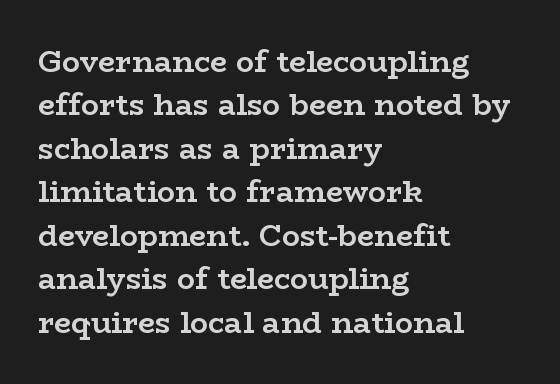
{"serif": "yes", "italic": "no", "bold": "yes", "weight": "semibold", "width": "wide", "stroke_contrast": "low", "x_height": "medium", "monospaced": "no", "underline": "no", "align": "left", "line_spacing": "normal", "line_spacing_ratio": 1.45, "letter_spacing": "normal", "letter_spacing_em": 0.0, "glyph_px": 30}
